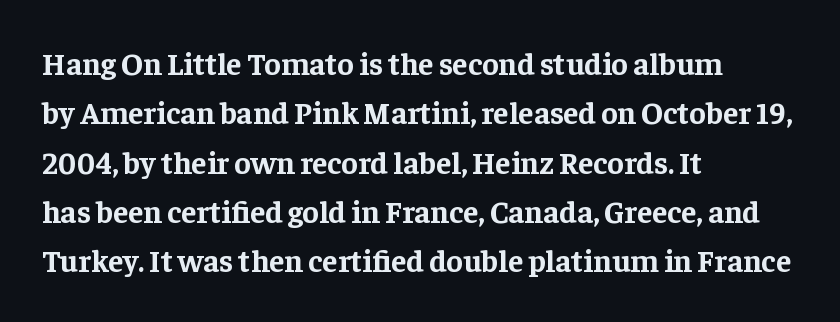
The image shows 31 px bold serif type, upright; set left-aligned, normal line spacing (1.59x), normal letter spacing, not underlined; low stroke contrast and a medium x-height.
